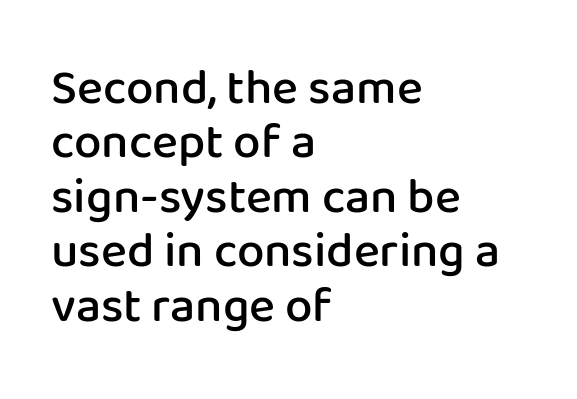
The image shows 49 px semibold sans-serif type, upright; set left-aligned, tight line spacing (1.11x), normal letter spacing, not underlined; low stroke contrast and a medium x-height.
